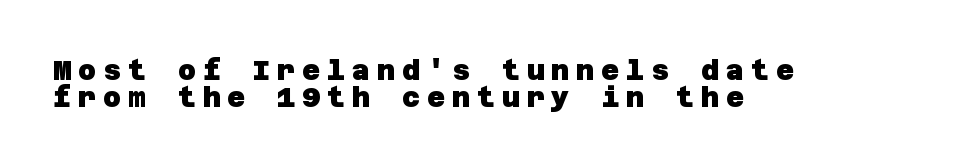
Interline gaps are noticeably narrow in this sample. Beneath every word, the page is bare. No feet cap the strokes, marking this as sans-serif type. Notice how thick the strokes are: this is what a full bold looks like. A student would call this left alignment; a typographer would say flush left, rag right. The tracking reads as deliberately expanded to a designer's eye.
